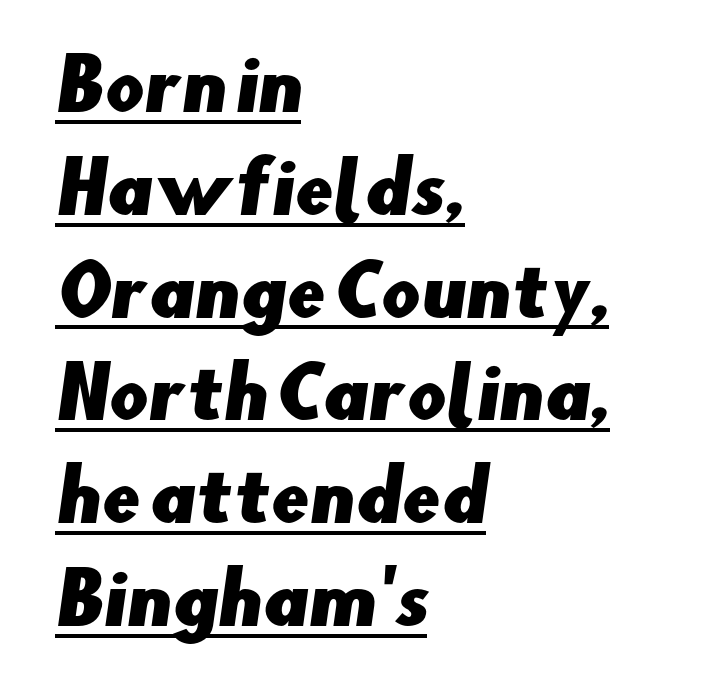
Q: Is the typeface a serif or a sans-serif typeface? A: Sans-serif.
Q: Is the text underlined? A: Yes.
Q: How is the paragraph aligned? A: Left-aligned.
Q: Is the spacing between letters normal or unusually wide? A: Normal.
Q: Is the spacing between lines tight, normal or loose? A: Normal.
Q: Width (condensed, normal, or wide)? A: Normal.
Q: Stroke contrast? A: Low.
Q: x-height? A: Small.
Q: Monospaced? A: No.
